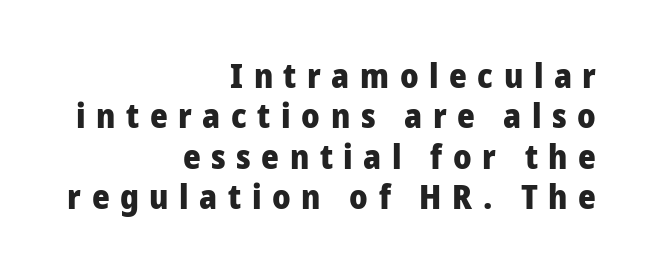
The image shows 34 px heavy sans-serif type, upright; set right-aligned, line spacing 1.19x, unusually wide letter spacing (+0.31 em), not underlined; low stroke contrast and a medium x-height.
